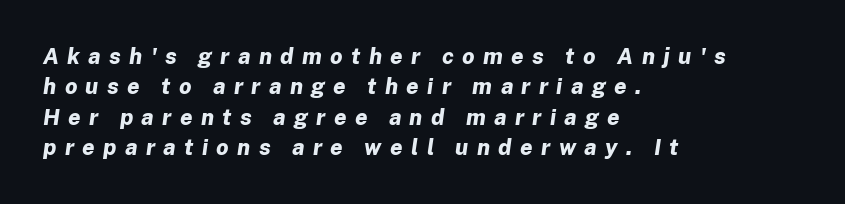
{"italic": "yes", "lean": "right", "slant_degrees": 8, "bold": "yes", "underline": "no", "align": "left", "line_spacing": "normal", "line_spacing_ratio": 1.38, "letter_spacing": "wide", "letter_spacing_em": 0.38, "glyph_px": 22}
